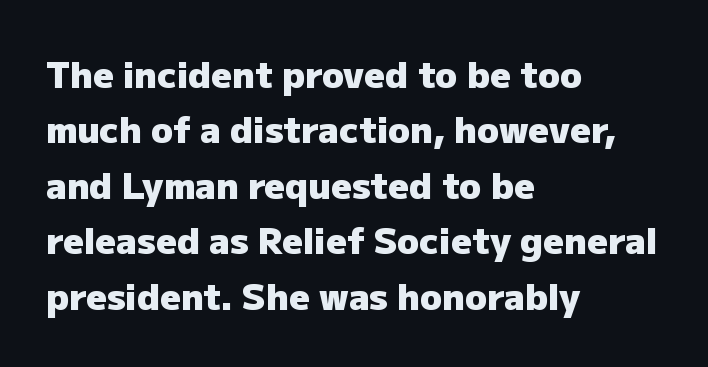
Q: Is the text bold? A: Yes.
Q: Is the text italic (slanted)? A: No, it is upright.
Q: Is the typeface a serif or a sans-serif typeface? A: Sans-serif.
Q: Is the text underlined? A: No.
Q: How is the paragraph aligned? A: Left-aligned.
Q: Is the spacing between letters normal or unusually wide? A: Normal.
Q: Is the spacing between lines tight, normal or loose? A: Normal.
Q: Width (condensed, normal, or wide)? A: Normal.
Q: Stroke contrast? A: Low.
Q: x-height? A: Medium.
Q: Monospaced? A: No.
